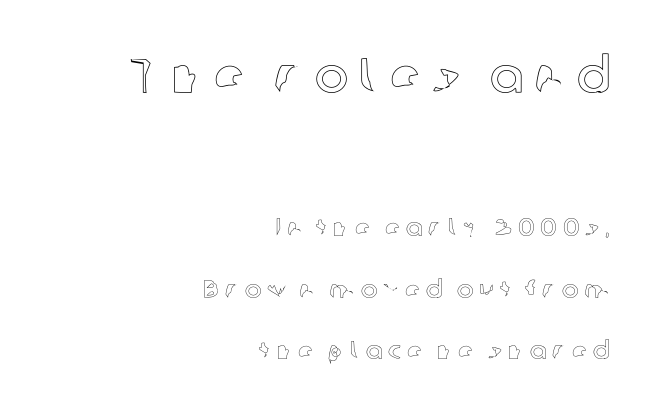
{"italic": "no", "width": "normal", "x_height": "medium", "monospaced": "no", "underline": "no", "align": "right", "line_spacing": "loose", "line_spacing_ratio": 2.45, "letter_spacing": "wide", "letter_spacing_em": 0.23, "larger_block": "first", "size_ratio": 2.0, "glyph_px": 50}
